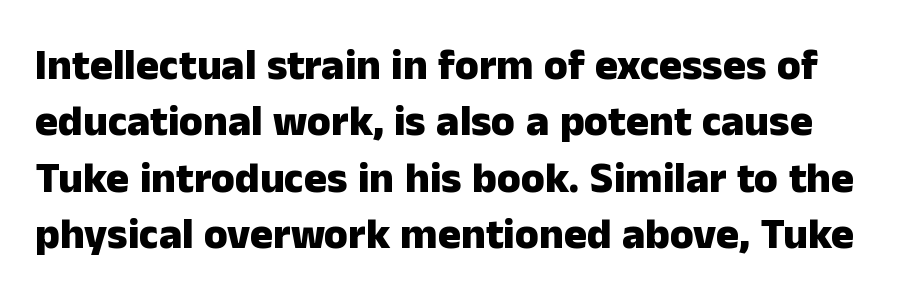
The image shows 43 px heavy sans-serif type, upright; set normal line spacing (1.31x), normal letter spacing, not underlined; low stroke contrast and a medium x-height.
